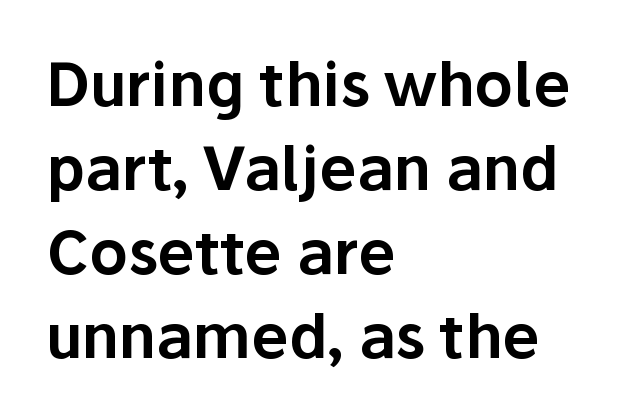
Q: Is the text italic (slanted)? A: No, it is upright.
Q: Is the typeface a serif or a sans-serif typeface? A: Sans-serif.
Q: Is the text underlined? A: No.
Q: How is the paragraph aligned? A: Left-aligned.
Q: Is the spacing between letters normal or unusually wide? A: Normal.
Q: Is the spacing between lines tight, normal or loose? A: Normal.
Q: Width (condensed, normal, or wide)? A: Normal.
Q: Stroke contrast? A: Low.
Q: x-height? A: Medium.
Q: Monospaced? A: No.
